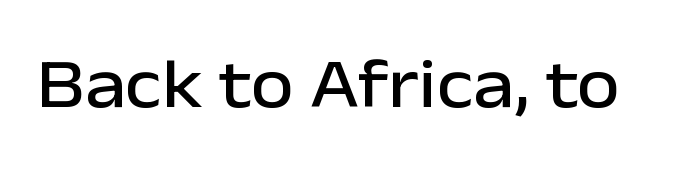
Q: Is the text italic (slanted)? A: No, it is upright.
Q: Is the typeface a serif or a sans-serif typeface? A: Sans-serif.
Q: Is the text underlined? A: No.
Q: Is the spacing between letters normal or unusually wide? A: Normal.
Q: Width (condensed, normal, or wide)? A: Normal.
Q: Stroke contrast? A: Low.
Q: x-height? A: Medium.
Q: Monospaced? A: No.
